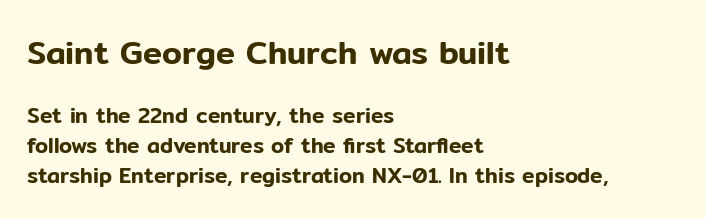
{"serif": "no", "italic": "no", "width": "normal", "stroke_contrast": "low", "x_height": "medium", "monospaced": "no", "underline": "no", "align": "left", "line_spacing": "normal", "line_spacing_ratio": 1.42, "letter_spacing": "normal", "letter_spacing_em": 0.0, "larger_block": "first", "size_ratio": 1.52, "glyph_px": 32}
